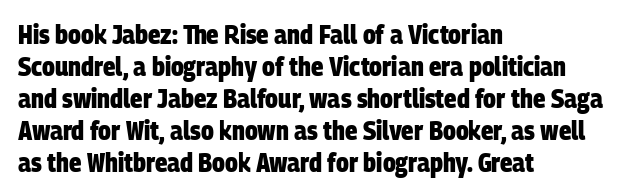
{"bold": "yes", "underline": "no", "align": "left", "line_spacing_ratio": 1.23, "letter_spacing": "normal", "letter_spacing_em": 0.0, "glyph_px": 26}
